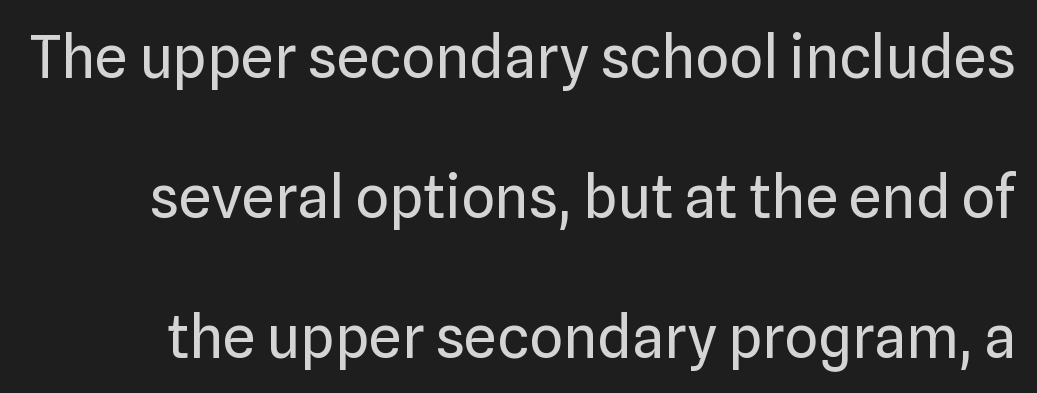
Q: Is the text bold? A: No.
Q: Is the text italic (slanted)? A: No, it is upright.
Q: Is the typeface a serif or a sans-serif typeface? A: Sans-serif.
Q: Is the text underlined? A: No.
Q: Is the spacing between letters normal or unusually wide? A: Normal.
Q: Is the spacing between lines tight, normal or loose? A: Loose.
Q: Width (condensed, normal, or wide)? A: Normal.
Q: Stroke contrast? A: Low.
Q: x-height? A: Medium.
Q: Monospaced? A: No.
